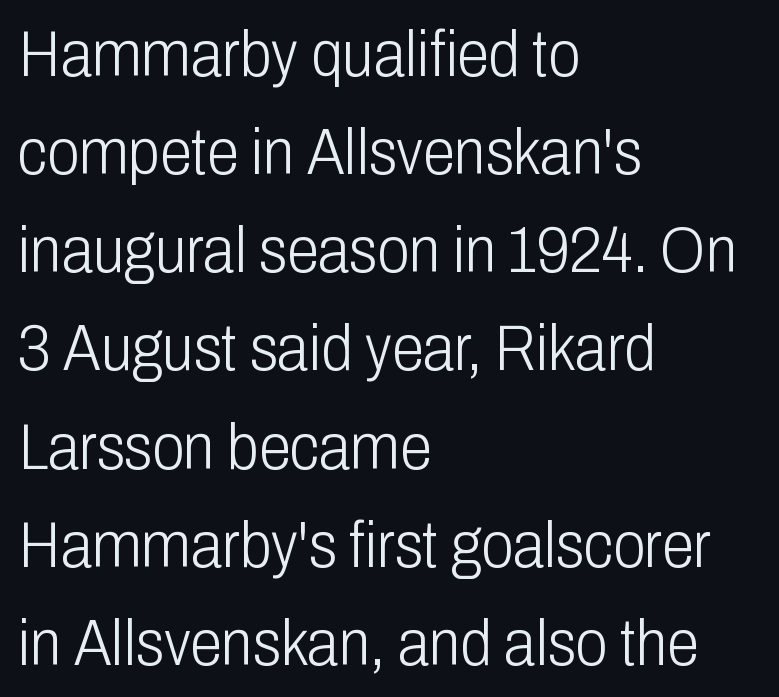
The text block is weighted toward the left margin, trailing off unevenly rightward. Glance below the letters and you will spot only blank space. In terms of letterform style, serifs are entirely absent. Italic? Not at all — the glyphs are vertical. Here the glyphs are tracked normally, forming tight word shapes.
